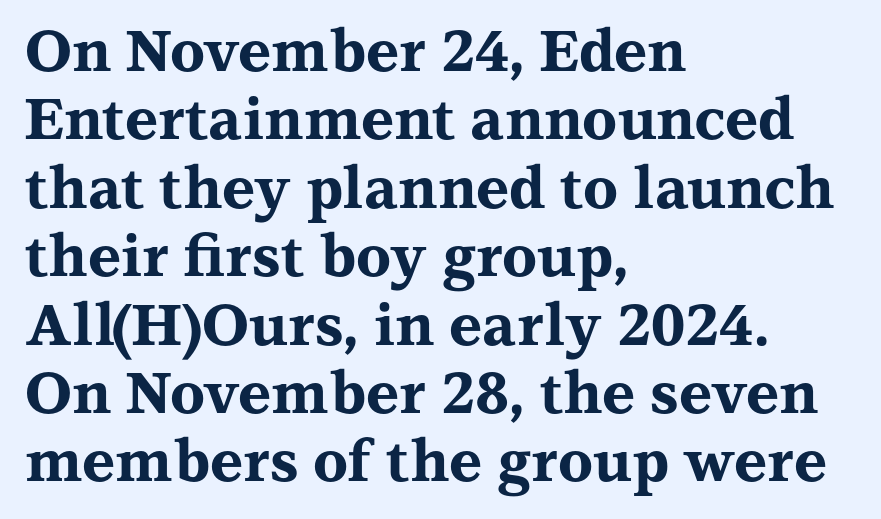
Unlike a clean sans, this face finishes its strokes with serifs. Bare-footed words on every line. No italicization has been applied; the sample stays upright. Varying glyph widths throughout — classic text-font behaviour. Standard letterfit; no display-style spreading of the glyphs.
